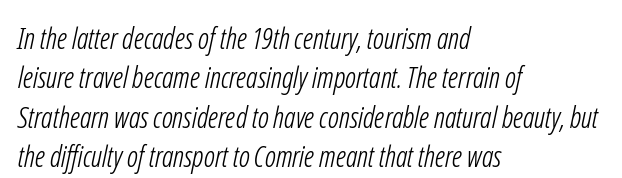
The image shows 29 px light, condensed sans-serif type; set left-aligned, normal line spacing (1.36x), normal letter spacing, not underlined; low stroke contrast and a medium x-height.
